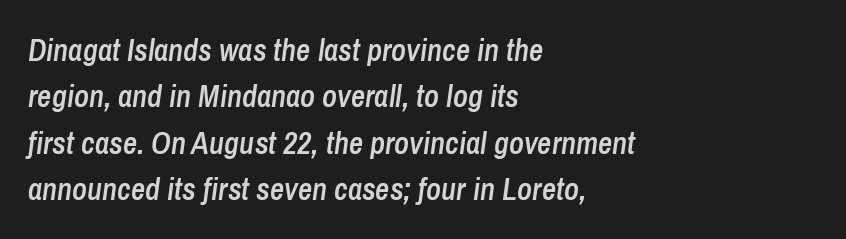
Q: Is the text bold? A: Semi-bold.
Q: Is the text italic (slanted)? A: Yes, it leans right by about 8 degrees.
Q: Is the text underlined? A: No.
Q: How is the paragraph aligned? A: Left-aligned.
Q: Is the spacing between letters normal or unusually wide? A: Normal.
Q: Is the spacing between lines tight, normal or loose? A: Normal.
Q: Width (condensed, normal, or wide)? A: Condensed.
Q: Stroke contrast? A: Low.
Q: x-height? A: Medium.
Q: Monospaced? A: No.
